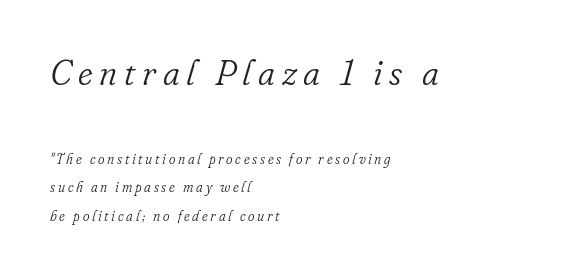
The image shows 35 px light serif type, italic (leaning right); set left-aligned, loose line spacing (2.05x), not underlined; the first (top) block is 2.5x larger; low stroke contrast and a small x-height.
